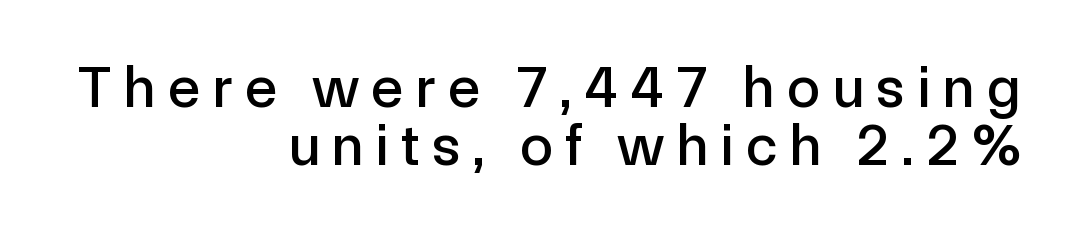
Q: Is the text italic (slanted)? A: No, it is upright.
Q: Is the typeface a serif or a sans-serif typeface? A: Sans-serif.
Q: Is the text underlined? A: No.
Q: How is the paragraph aligned? A: Right-aligned.
Q: Is the spacing between letters normal or unusually wide? A: Unusually wide.
Q: Is the spacing between lines tight, normal or loose? A: Tight.
Q: Width (condensed, normal, or wide)? A: Normal.
Q: x-height? A: Medium.
Q: Monospaced? A: No.
